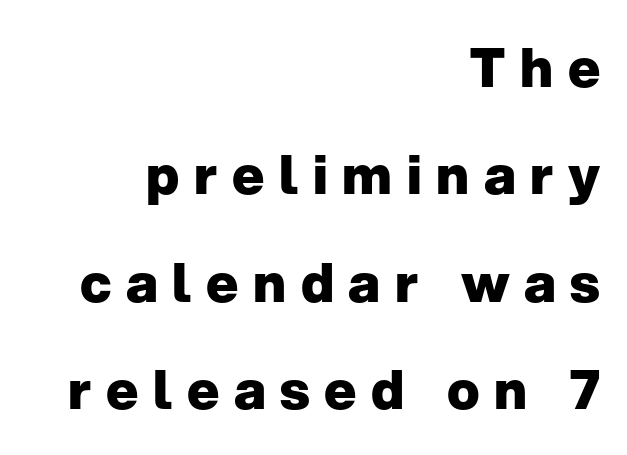
The image shows 54 px heavy sans-serif type, upright; set right-aligned, loose line spacing (1.99x), unusually wide letter spacing (+0.27 em), not underlined; low stroke contrast and a medium x-height.
